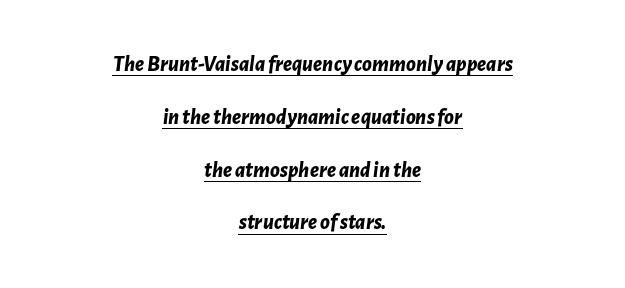
You could fit nearly another row in the gap between these rows. Descenders here cross a horizontal rule under the line. Emphasis-style slanted type is in use. Neither beginnings nor endings align; midpoints do. The rendering uses a bold face; every stroke is thick and dark.
